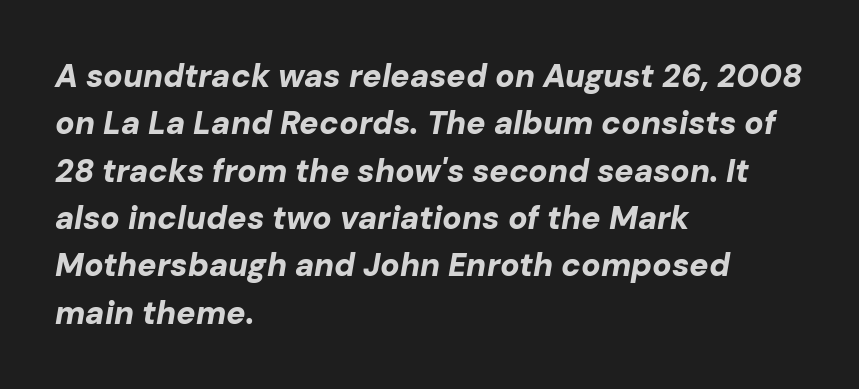
{"italic": "yes", "lean": "right", "slant_degrees": 10, "bold": "yes", "weight": "bold", "width": "normal", "stroke_contrast": "low", "x_height": "medium", "monospaced": "no", "underline": "no", "align": "left", "line_spacing": "normal", "line_spacing_ratio": 1.48, "letter_spacing": "normal", "letter_spacing_em": 0.0, "glyph_px": 32}
